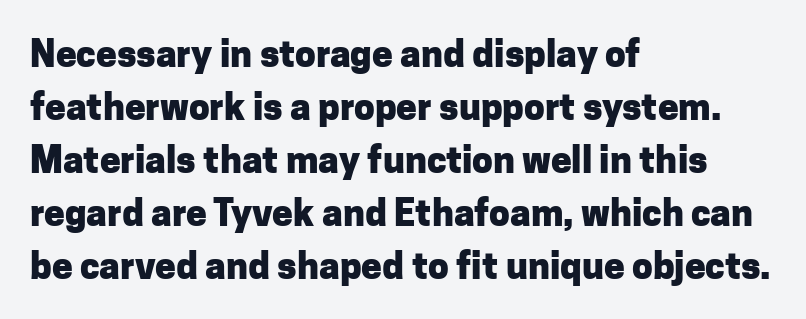
{"serif": "no", "italic": "no", "bold": "yes", "weight": "heavy", "width": "normal", "stroke_contrast": "low", "x_height": "medium", "monospaced": "no", "underline": "no", "align": "left", "line_spacing": "normal", "line_spacing_ratio": 1.43, "letter_spacing": "normal", "letter_spacing_em": 0.0, "glyph_px": 37}
